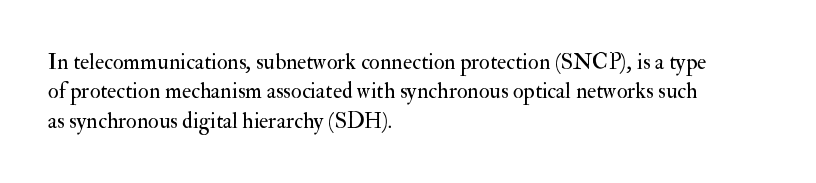
The image shows 22 px text type, upright; set left-aligned, normal line spacing (1.34x), normal letter spacing, not underlined.
